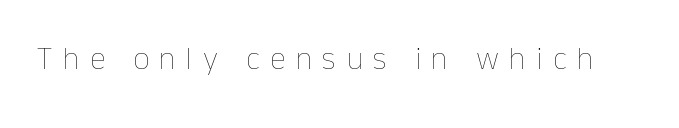
This rendering features lettering with no underline. Someone cranked the tracking dial way up on this one. No chunkiness to these letters — they're not bold. The letters advance in unequal steps, a hallmark of proportional type. Every stem runs plumb, perpendicular to the baseline.
